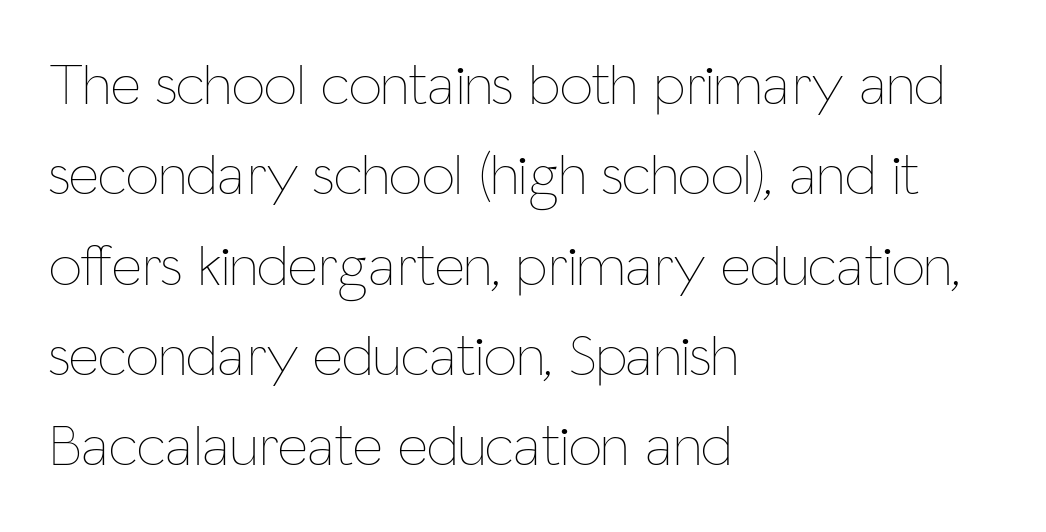
{"italic": "no", "bold": "no", "weight": "thin", "width": "condensed", "stroke_contrast": "low", "x_height": "medium", "monospaced": "no", "underline": "no", "align": "left", "line_spacing": "normal", "line_spacing_ratio": 1.53, "letter_spacing": "normal", "letter_spacing_em": 0.0, "glyph_px": 59}
